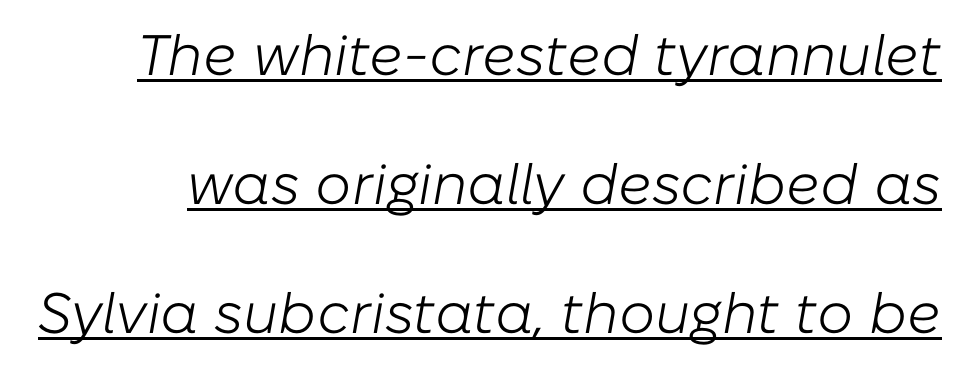
Looks like someone drew a line under every word here. Here the glyphs are tracked normally, forming tight word shapes. Is the type slanted? Yes — the strokes lean at a clear angle. The block of text is sparse from top to bottom, with ample space between rows. The passage shown is typed in a proportional face where columns would drift.
